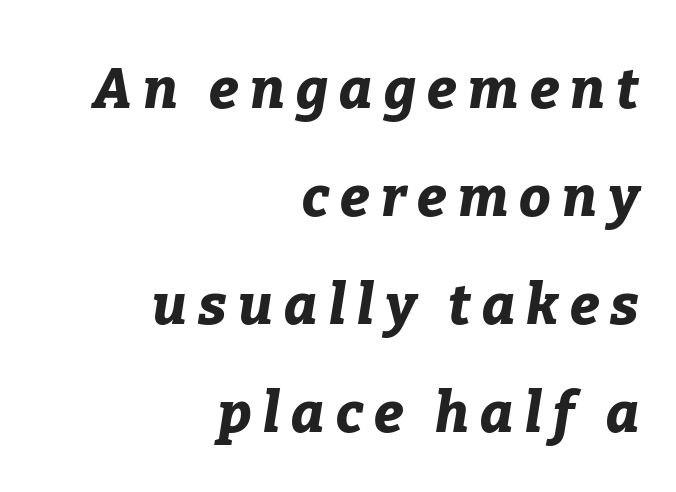
{"italic": "yes", "lean": "right", "slant_degrees": 9, "bold": "yes", "weight": "bold", "width": "normal", "stroke_contrast": "low", "x_height": "medium", "monospaced": "no", "underline": "no", "align": "right", "line_spacing": "loose", "line_spacing_ratio": 1.93, "letter_spacing": "wide", "letter_spacing_em": 0.2, "glyph_px": 56}
